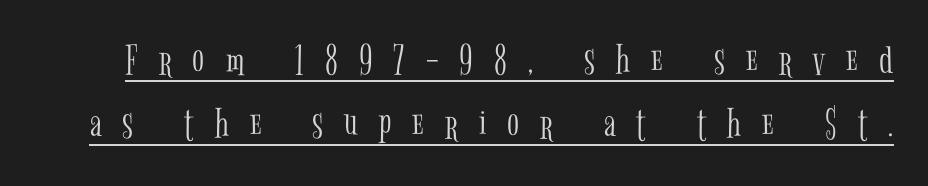
Q: Is the text bold? A: No.
Q: Is the text italic (slanted)? A: No, it is upright.
Q: Is the typeface a serif or a sans-serif typeface? A: Serif.
Q: Is the text underlined? A: Yes.
Q: Is the spacing between letters normal or unusually wide? A: Unusually wide.
Q: Is the spacing between lines tight, normal or loose? A: Normal.
Q: Width (condensed, normal, or wide)? A: Condensed.
Q: Stroke contrast? A: Low.
Q: x-height? A: Medium.
Q: Monospaced? A: No.
